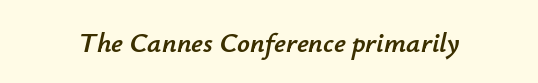
{"italic": "yes", "lean": "right", "slant_degrees": 12, "width": "normal", "stroke_contrast": "low", "x_height": "small", "monospaced": "no", "underline": "no", "letter_spacing": "normal", "letter_spacing_em": 0.0, "glyph_px": 28}
